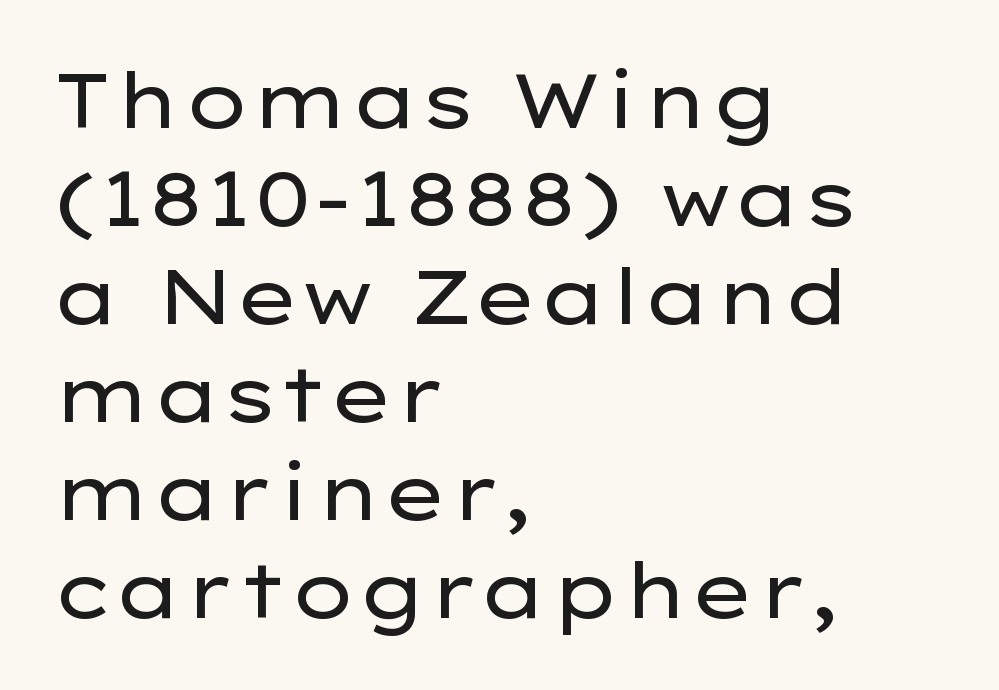
{"serif": "no", "italic": "no", "bold": "no", "weight": "regular", "width": "wide", "stroke_contrast": "low", "x_height": "medium", "monospaced": "no", "underline": "no", "align": "left", "line_spacing": "normal", "line_spacing_ratio": 1.29, "letter_spacing": "normal", "letter_spacing_em": 0.0, "glyph_px": 76}
